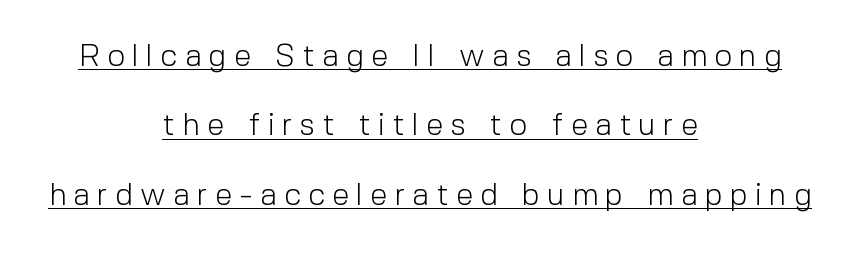
The image shows 31 px light sans-serif type, upright; set centered, loose line spacing (2.24x), unusually wide letter spacing (+0.24 em), underlined; a medium x-height.
